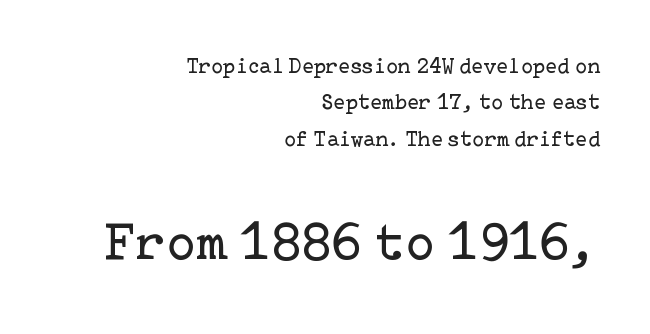
Q: Is the text bold? A: No.
Q: Is the text italic (slanted)? A: No, it is upright.
Q: Is the typeface a serif or a sans-serif typeface? A: Serif.
Q: Is the text underlined? A: No.
Q: How is the paragraph aligned? A: Right-aligned.
Q: Is the spacing between letters normal or unusually wide? A: Normal.
Q: Is the spacing between lines tight, normal or loose? A: Normal.
Q: Which block of text is set in a larger size, the first (top) or the second (bottom)? A: The second (bottom) one.
Q: Width (condensed, normal, or wide)? A: Normal.
Q: Stroke contrast? A: Low.
Q: x-height? A: Medium.
